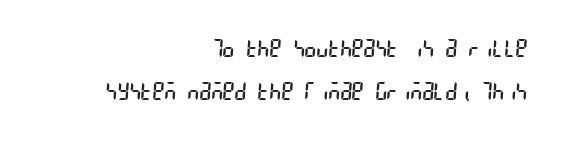
{"bold": "no", "underline": "no", "align": "right", "line_spacing_ratio": 1.73, "letter_spacing": "normal", "letter_spacing_em": 0.0, "glyph_px": 25}
